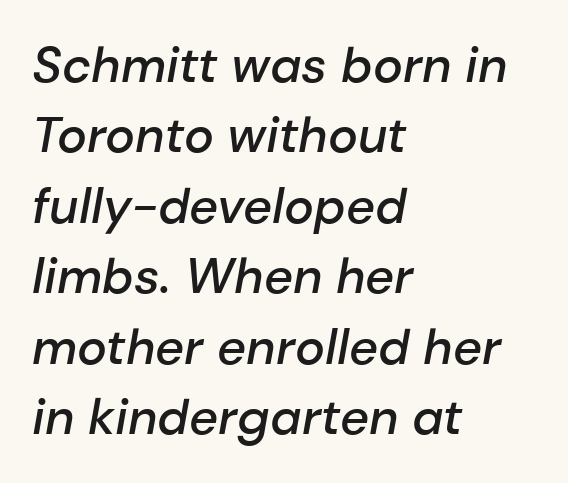
Horizontal bands of white between lines are of average thickness. Only glyphs here, with clear space below each row. You can tell it's italic because the verticals aren't actually vertical. The letters advance in unequal steps, a hallmark of proportional type. One-word summary of the alignment: left.
